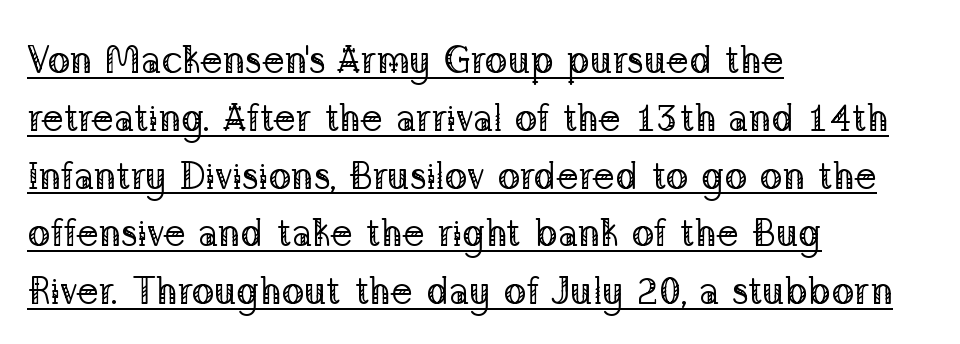
{"serif": "yes", "italic": "no", "bold": "no", "weight": "regular", "width": "normal", "stroke_contrast": "low", "x_height": "medium", "monospaced": "no", "underline": "yes", "align": "left", "line_spacing": "normal", "line_spacing_ratio": 1.52, "letter_spacing": "normal", "letter_spacing_em": 0.0, "glyph_px": 38}
